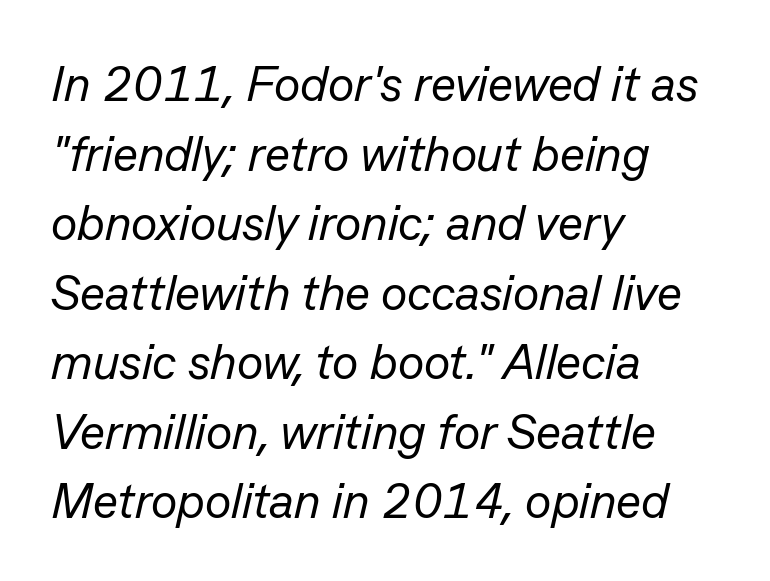
The image shows 49 px regular-weight type, italic (leaning right); set left-aligned, normal line spacing (1.42x), normal letter spacing, not underlined; low stroke contrast and a medium x-height.
